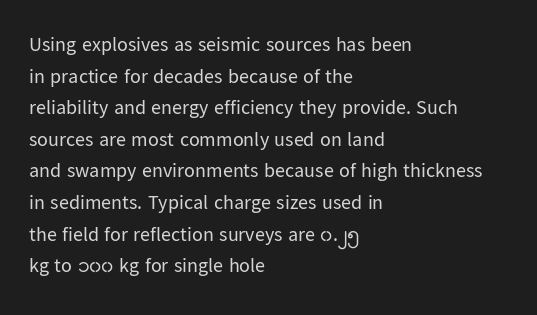
Teacher's note: observe the even left margin — that is flush-left alignment. The passage shown is not underscored anywhere. The rendering uses a moderate line-height, typical for paragraphs. Ascenders rise straight up at ninety degrees. Nobody touched the tracking dial on this one.
